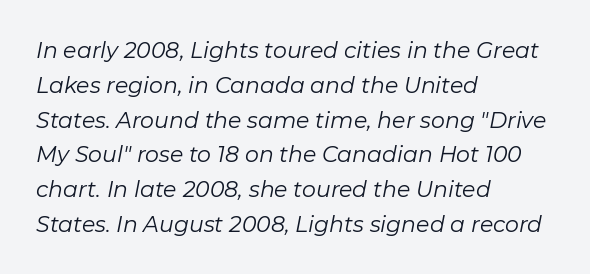
Q: Is the text bold? A: No.
Q: Is the text italic (slanted)? A: Yes, it leans right by about 11 degrees.
Q: Is the text underlined? A: No.
Q: How is the paragraph aligned? A: Left-aligned.
Q: Is the spacing between letters normal or unusually wide? A: Normal.
Q: Is the spacing between lines tight, normal or loose? A: Normal.
